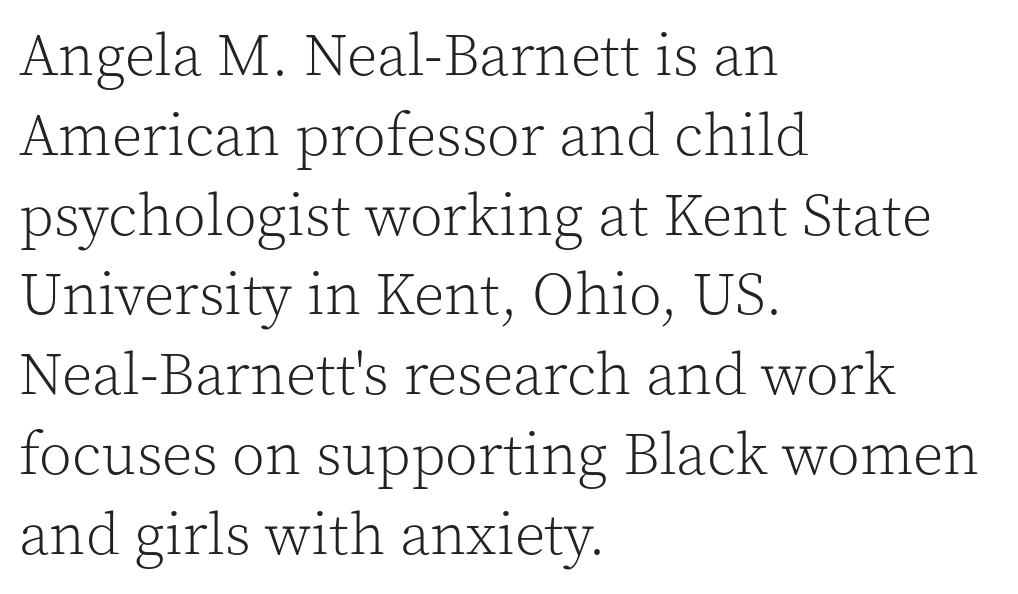
The type is set solid horizontally, with unmodified tracking. Upright lettering throughout. Teacher's note: observe the even left margin — that is flush-left alignment. The rendering shows small feet on the letterforms — a serif design.
